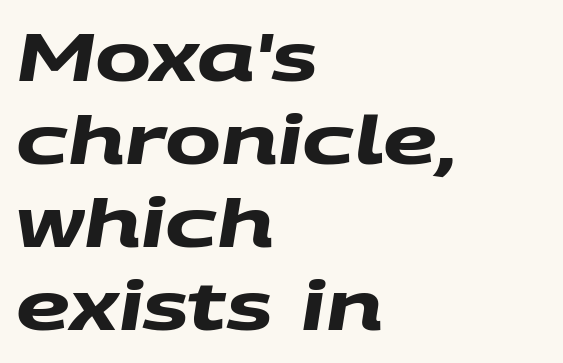
Q: Is the text bold? A: Yes.
Q: Is the typeface a serif or a sans-serif typeface? A: Sans-serif.
Q: Is the text underlined? A: No.
Q: How is the paragraph aligned? A: Left-aligned.
Q: Is the spacing between letters normal or unusually wide? A: Normal.
Q: Width (condensed, normal, or wide)? A: Wide.
Q: Stroke contrast? A: Medium.
Q: x-height? A: Large.
Q: Monospaced? A: No.
